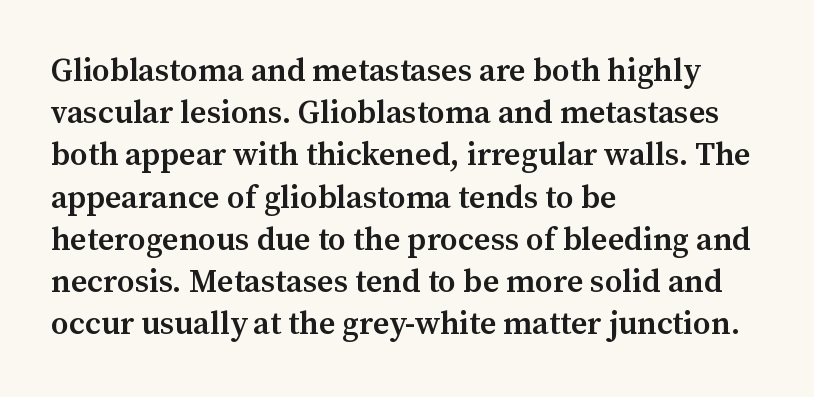
The image shows 32 px semibold serif type, upright; set left-aligned, normal line spacing (1.32x), normal letter spacing, not underlined; medium stroke contrast and a medium x-height.
